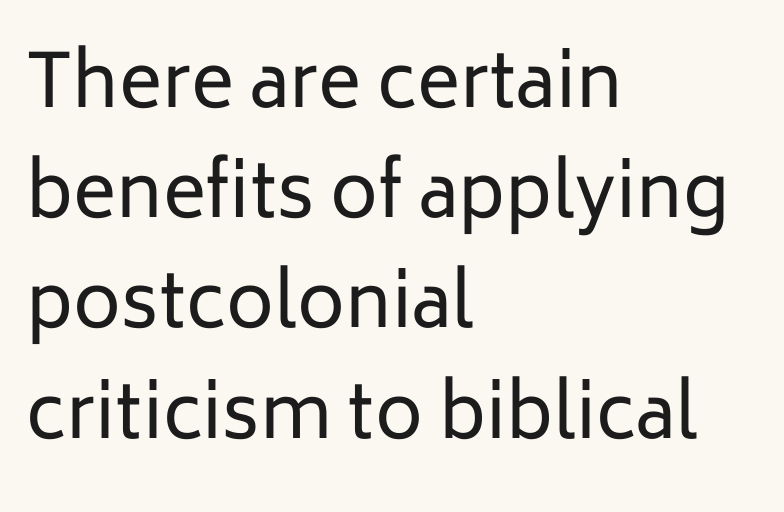
{"serif": "no", "italic": "no", "bold": "no", "weight": "regular", "width": "normal", "stroke_contrast": "low", "x_height": "medium", "monospaced": "no", "underline": "no", "align": "left", "line_spacing": "normal", "line_spacing_ratio": 1.51, "letter_spacing": "normal", "letter_spacing_em": 0.0, "glyph_px": 73}
